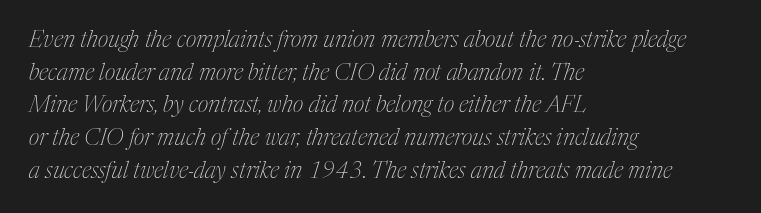
Q: Is the text bold? A: No.
Q: Is the text italic (slanted)? A: Yes, it leans right by about 17 degrees.
Q: Is the text underlined? A: No.
Q: How is the paragraph aligned? A: Left-aligned.
Q: Is the spacing between letters normal or unusually wide? A: Normal.
Q: Is the spacing between lines tight, normal or loose? A: Normal.
